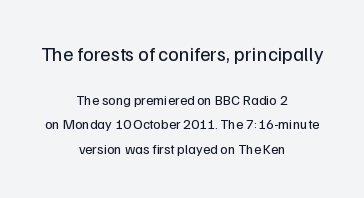
Q: Is the text bold? A: No.
Q: Is the text italic (slanted)? A: No, it is upright.
Q: Is the text underlined? A: No.
Q: How is the paragraph aligned? A: Centered.
Q: Is the spacing between letters normal or unusually wide? A: Normal.
Q: Which block of text is set in a larger size, the first (top) or the second (bottom)? A: The first (top) one.
